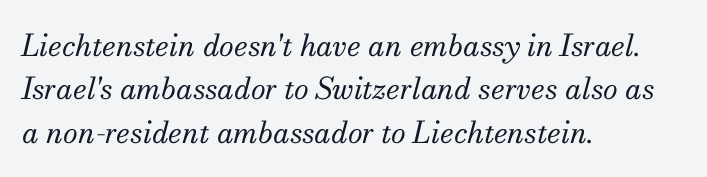
{"serif": "yes", "italic": "yes", "lean": "right", "slant_degrees": 13, "bold": "no", "weight": "regular", "width": "normal", "stroke_contrast": "medium", "x_height": "small", "monospaced": "no", "underline": "no", "align": "left", "line_spacing": "normal", "line_spacing_ratio": 1.45, "letter_spacing": "normal", "letter_spacing_em": 0.0, "glyph_px": 30}
